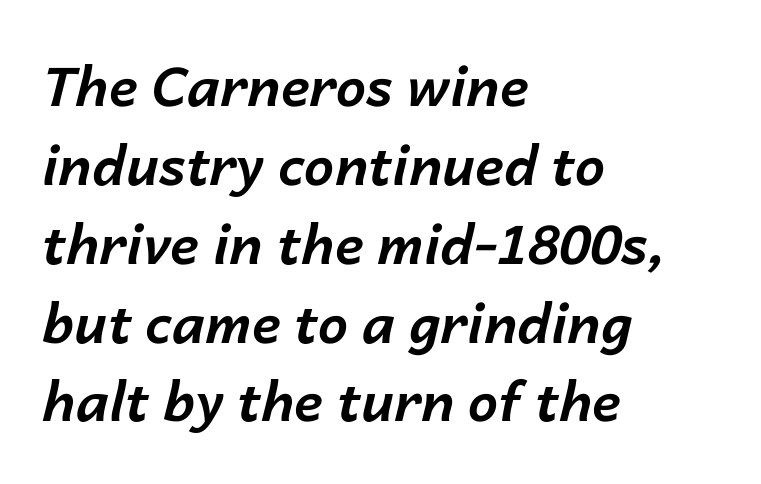
{"italic": "yes", "lean": "right", "slant_degrees": 14, "bold": "yes", "weight": "bold", "width": "normal", "stroke_contrast": "low", "x_height": "medium", "monospaced": "no", "underline": "no", "align": "left", "line_spacing": "normal", "line_spacing_ratio": 1.46, "letter_spacing": "normal", "letter_spacing_em": 0.0, "glyph_px": 54}
